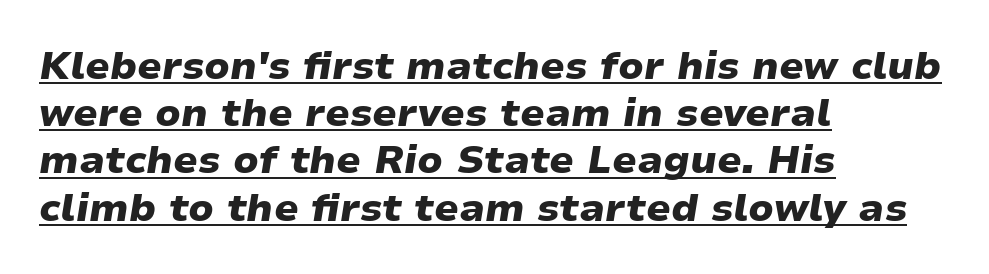
{"italic": "yes", "lean": "right", "slant_degrees": 9, "bold": "yes", "weight": "heavy", "width": "wide", "stroke_contrast": "low", "x_height": "medium", "monospaced": "no", "underline": "yes", "align": "left", "line_spacing_ratio": 1.21, "letter_spacing": "normal", "letter_spacing_em": 0.0, "glyph_px": 39}
